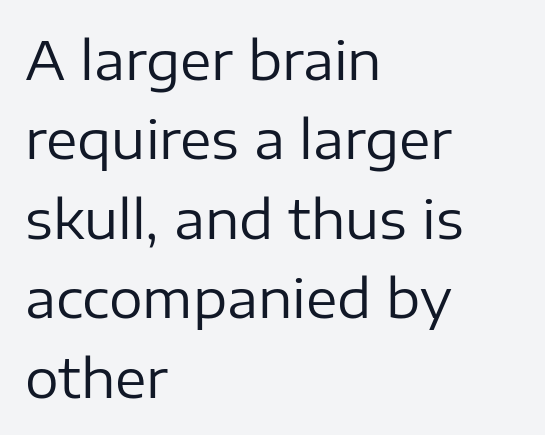
Q: Is the text bold? A: No.
Q: Is the text italic (slanted)? A: No, it is upright.
Q: Is the typeface a serif or a sans-serif typeface? A: Sans-serif.
Q: Is the text underlined? A: No.
Q: How is the paragraph aligned? A: Left-aligned.
Q: Is the spacing between letters normal or unusually wide? A: Normal.
Q: Is the spacing between lines tight, normal or loose? A: Normal.
Q: Width (condensed, normal, or wide)? A: Normal.
Q: Stroke contrast? A: Low.
Q: x-height? A: Medium.
Q: Monospaced? A: No.
